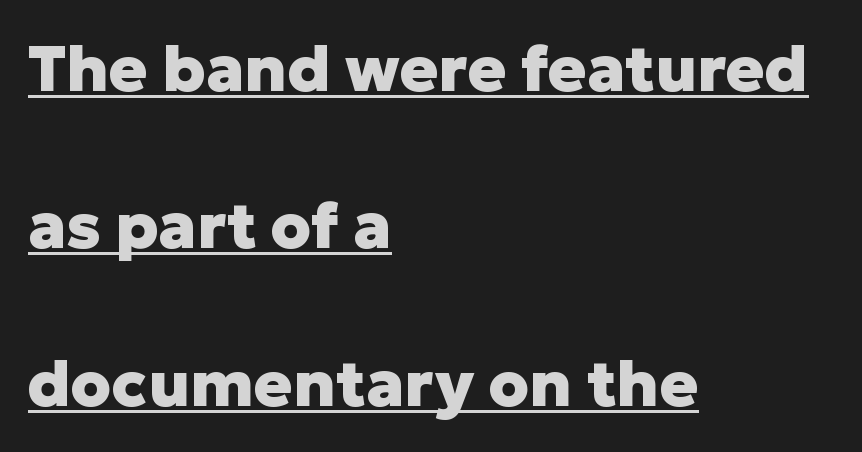
{"serif": "no", "italic": "no", "bold": "yes", "weight": "heavy", "width": "normal", "stroke_contrast": "low", "x_height": "medium", "monospaced": "no", "underline": "yes", "align": "left", "line_spacing": "loose", "line_spacing_ratio": 2.46, "letter_spacing": "normal", "letter_spacing_em": 0.0, "glyph_px": 64}
